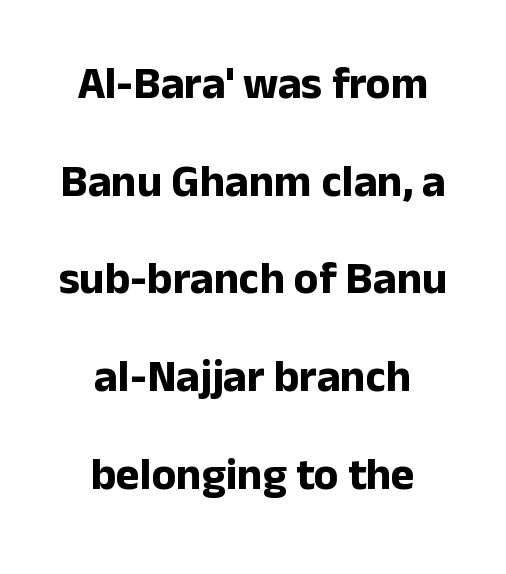
Q: Is the text bold? A: Yes.
Q: Is the text italic (slanted)? A: No, it is upright.
Q: Is the typeface a serif or a sans-serif typeface? A: Sans-serif.
Q: Is the text underlined? A: No.
Q: How is the paragraph aligned? A: Centered.
Q: Is the spacing between letters normal or unusually wide? A: Normal.
Q: Is the spacing between lines tight, normal or loose? A: Loose.
Q: Width (condensed, normal, or wide)? A: Normal.
Q: Stroke contrast? A: Low.
Q: x-height? A: Medium.
Q: Monospaced? A: No.
